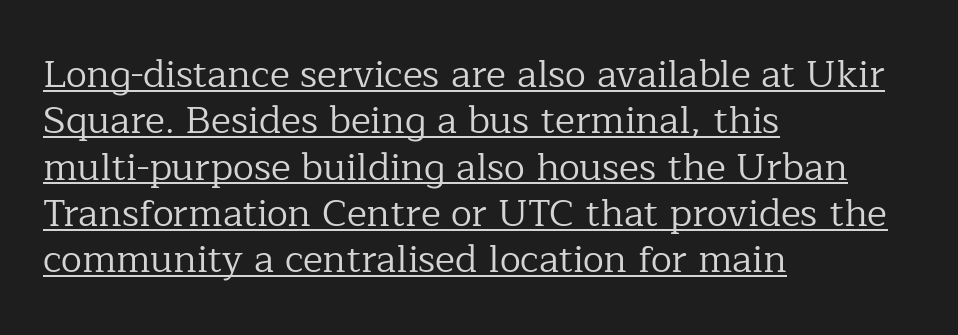
{"serif": "yes", "italic": "no", "bold": "no", "weight": "regular", "width": "normal", "stroke_contrast": "low", "x_height": "medium", "monospaced": "no", "underline": "yes", "align": "left", "line_spacing_ratio": 1.22, "letter_spacing": "normal", "letter_spacing_em": 0.0, "glyph_px": 38}
